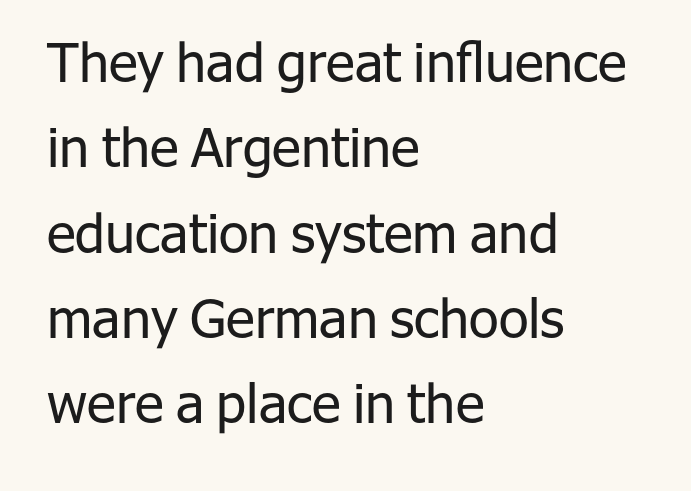
Q: Is the text bold? A: No.
Q: Is the text italic (slanted)? A: No, it is upright.
Q: Is the typeface a serif or a sans-serif typeface? A: Sans-serif.
Q: Is the text underlined? A: No.
Q: How is the paragraph aligned? A: Left-aligned.
Q: Is the spacing between letters normal or unusually wide? A: Normal.
Q: Is the spacing between lines tight, normal or loose? A: Normal.
Q: Width (condensed, normal, or wide)? A: Normal.
Q: Stroke contrast? A: Low.
Q: x-height? A: Medium.
Q: Monospaced? A: No.
